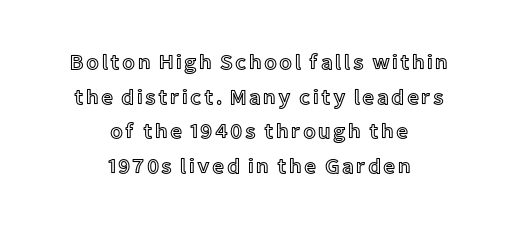
The image shows 21 px text type, upright; set centered, normal line spacing (1.65x), not underlined.
